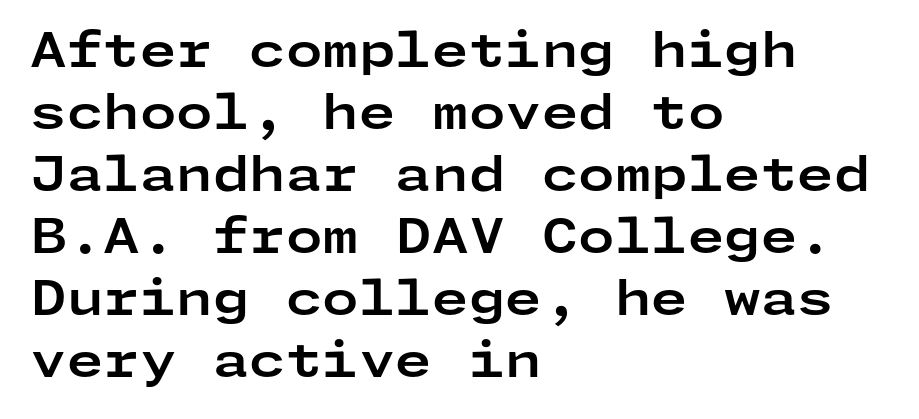
Leftover space on each line is placed entirely after the last word. Every stem runs plumb, perpendicular to the baseline. A normal amount of white space separates one row of letters from the next. Has an underline been added? It has not. Compared with typical body copy, the letter spacing here is the same. Font category for this specimen: sans-serif.
